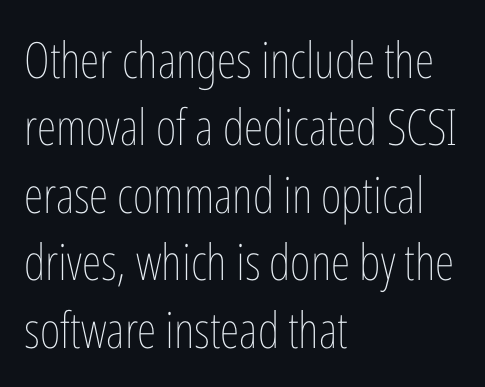
{"italic": "no", "bold": "no", "weight": "thin", "width": "condensed", "stroke_contrast": "low", "x_height": "medium", "monospaced": "no", "underline": "no", "align": "left", "line_spacing": "normal", "line_spacing_ratio": 1.35, "letter_spacing": "normal", "letter_spacing_em": 0.0, "glyph_px": 50}
